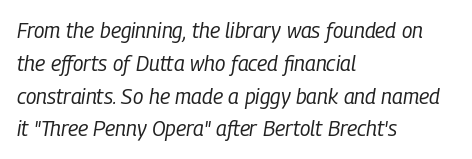
The image shows 21 px text type, italic (leaning right); set left-aligned, normal line spacing (1.56x), normal letter spacing, not underlined.
